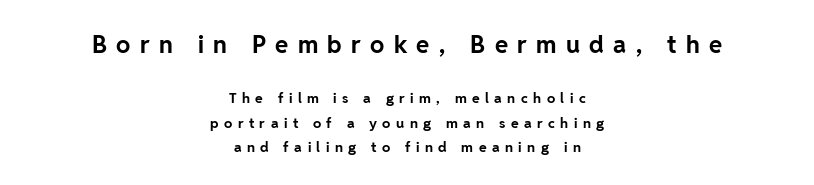
Upright lettering throughout. In terms of weight, the rendering is a true, heavy bold. Inter-character spacing is expanded well beyond the font's built-in metrics. Quick note: underline off. Typeset on center — no edge is straight.
